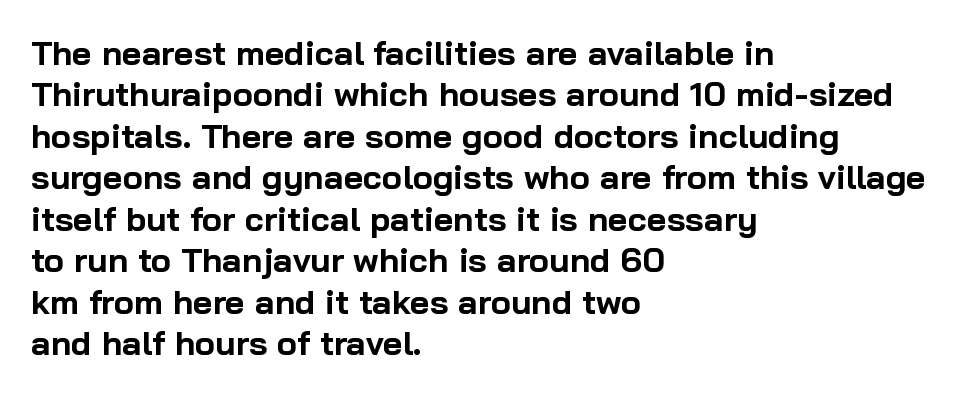
The lines are quadded left. It's the straight-up-and-down kind of type. Standard letterfit; no display-style spreading of the glyphs. On the weight axis this lands at bold, roughly 700. The letters advance in unequal steps, a hallmark of proportional type. Rule under the text: the space is simply empty.
